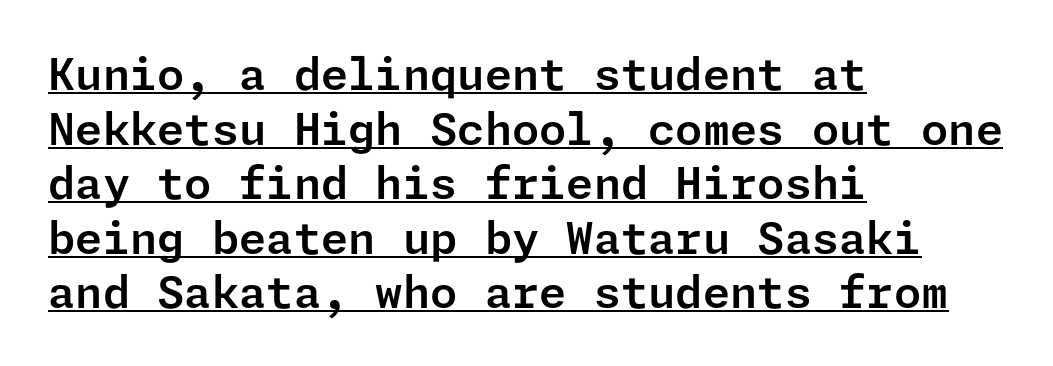
{"serif": "no", "italic": "no", "width": "normal", "stroke_contrast": "low", "x_height": "medium", "underline": "yes", "align": "left", "line_spacing_ratio": 1.24, "letter_spacing": "normal", "letter_spacing_em": 0.0, "glyph_px": 44}
